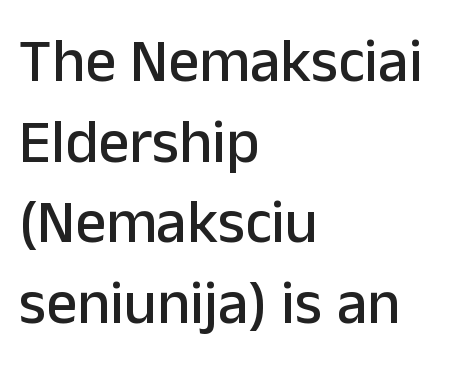
The image shows 61 px sans-serif type, upright; set left-aligned, normal line spacing (1.32x), normal letter spacing, not underlined; low stroke contrast and a medium x-height.
